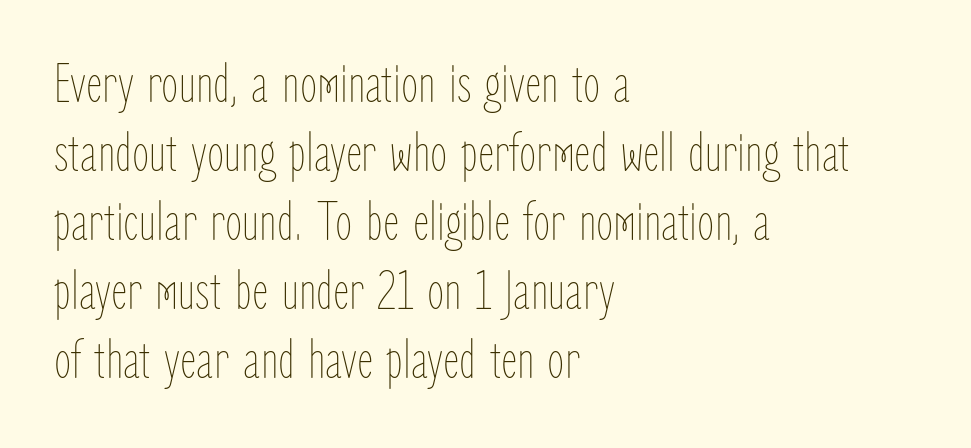
{"italic": "no", "bold": "no", "weight": "thin", "width": "condensed", "stroke_contrast": "low", "x_height": "medium", "monospaced": "no", "underline": "no", "align": "left", "line_spacing_ratio": 1.23, "letter_spacing": "normal", "letter_spacing_em": 0.0, "glyph_px": 56}
